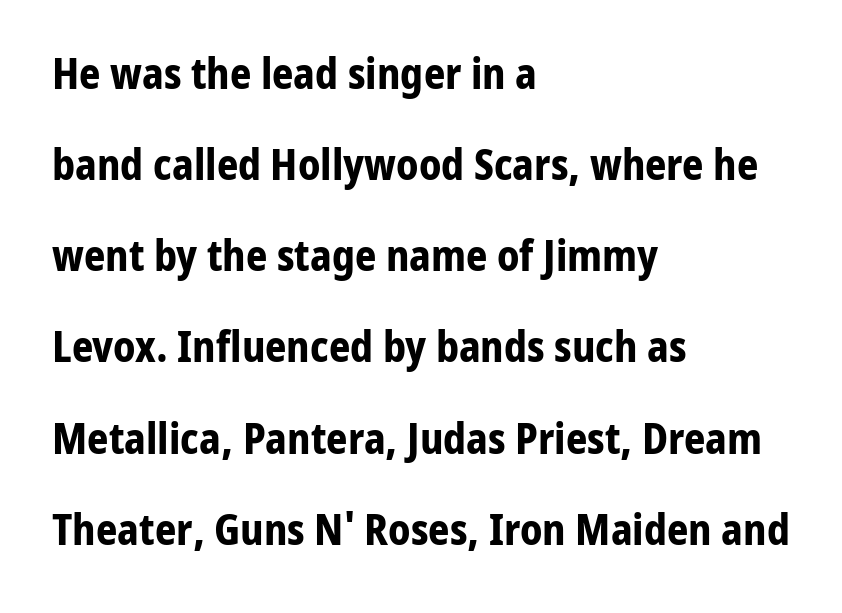
The image shows 42 px bold sans-serif type, upright; set left-aligned, loose line spacing (2.17x), normal letter spacing, not underlined; low stroke contrast and a medium x-height.
